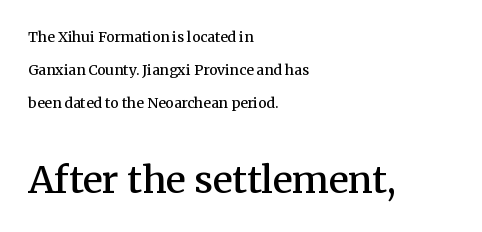
Italic: no, the glyphs are upright roman. Visually, the bottom section dominates because its glyphs are scaled up. Caption: multi-line text, flush left, ragged right. Rows of type keep a wide berth in the vertical direction.
